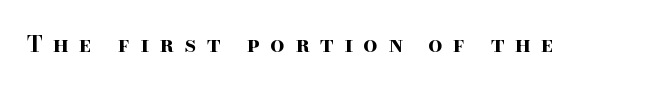
{"italic": "no", "bold": "yes", "underline": "no", "letter_spacing": "wide", "letter_spacing_em": 0.47, "glyph_px": 22}
